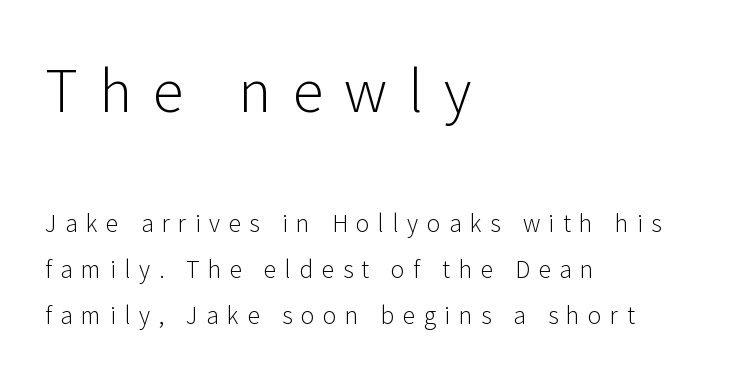
Q: Is the text bold? A: No.
Q: Is the text italic (slanted)? A: No, it is upright.
Q: Is the typeface a serif or a sans-serif typeface? A: Sans-serif.
Q: Is the text underlined? A: No.
Q: How is the paragraph aligned? A: Left-aligned.
Q: Is the spacing between letters normal or unusually wide? A: Unusually wide.
Q: Is the spacing between lines tight, normal or loose? A: Loose.
Q: Which block of text is set in a larger size, the first (top) or the second (bottom)? A: The first (top) one.
Q: Width (condensed, normal, or wide)? A: Normal.
Q: Stroke contrast? A: Low.
Q: x-height? A: Medium.
Q: Monospaced? A: No.
